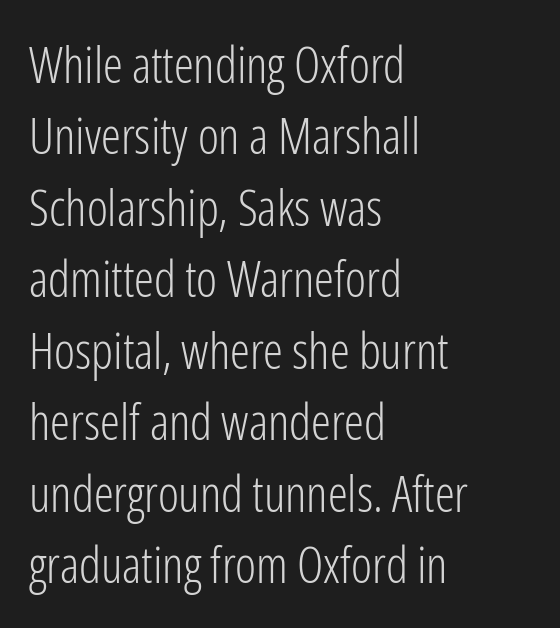
{"serif": "no", "italic": "no", "bold": "no", "weight": "light", "width": "condensed", "stroke_contrast": "low", "x_height": "medium", "monospaced": "no", "underline": "no", "align": "left", "line_spacing": "normal", "line_spacing_ratio": 1.43, "letter_spacing": "normal", "letter_spacing_em": 0.0, "glyph_px": 50}
